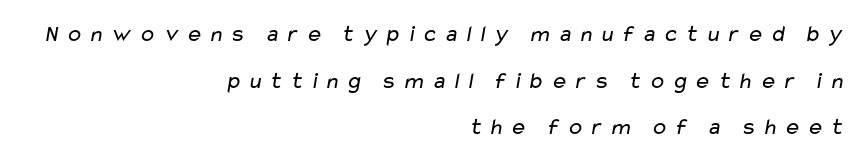
{"bold": "no", "underline": "no", "align": "right", "line_spacing": "loose", "line_spacing_ratio": 2.03, "letter_spacing": "wide", "letter_spacing_em": 0.25, "glyph_px": 23}
